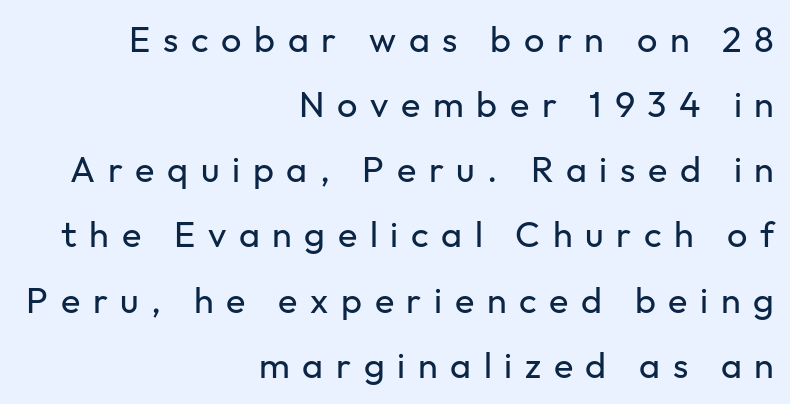
Q: Is the text bold? A: No.
Q: Is the text italic (slanted)? A: No, it is upright.
Q: Is the typeface a serif or a sans-serif typeface? A: Sans-serif.
Q: Is the text underlined? A: No.
Q: How is the paragraph aligned? A: Right-aligned.
Q: Is the spacing between letters normal or unusually wide? A: Unusually wide.
Q: Width (condensed, normal, or wide)? A: Normal.
Q: Stroke contrast? A: Low.
Q: x-height? A: Medium.
Q: Monospaced? A: No.
